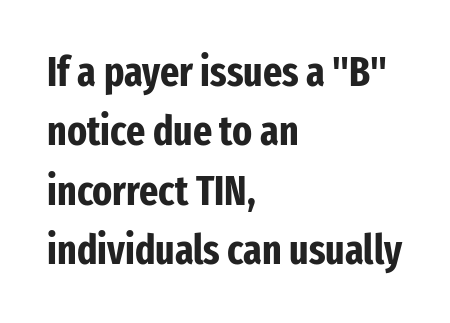
{"serif": "no", "italic": "no", "bold": "yes", "weight": "bold", "width": "condensed", "stroke_contrast": "low", "x_height": "medium", "monospaced": "no", "underline": "no", "align": "left", "line_spacing": "normal", "line_spacing_ratio": 1.45, "letter_spacing": "normal", "letter_spacing_em": 0.0, "glyph_px": 41}
